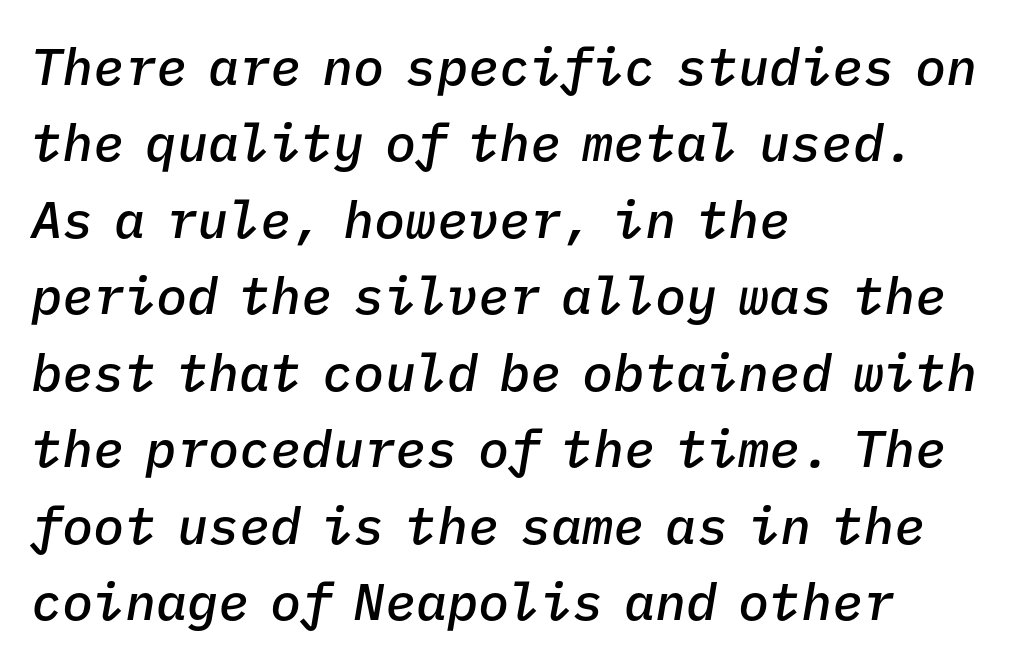
Q: Is the text bold? A: Semi-bold.
Q: Is the text italic (slanted)? A: Yes, it leans right by about 9 degrees.
Q: Is the text underlined? A: No.
Q: How is the paragraph aligned? A: Left-aligned.
Q: Is the spacing between letters normal or unusually wide? A: Normal.
Q: Is the spacing between lines tight, normal or loose? A: Normal.
Q: Width (condensed, normal, or wide)? A: Normal.
Q: Stroke contrast? A: Low.
Q: x-height? A: Medium.
Q: Monospaced? A: Yes.
